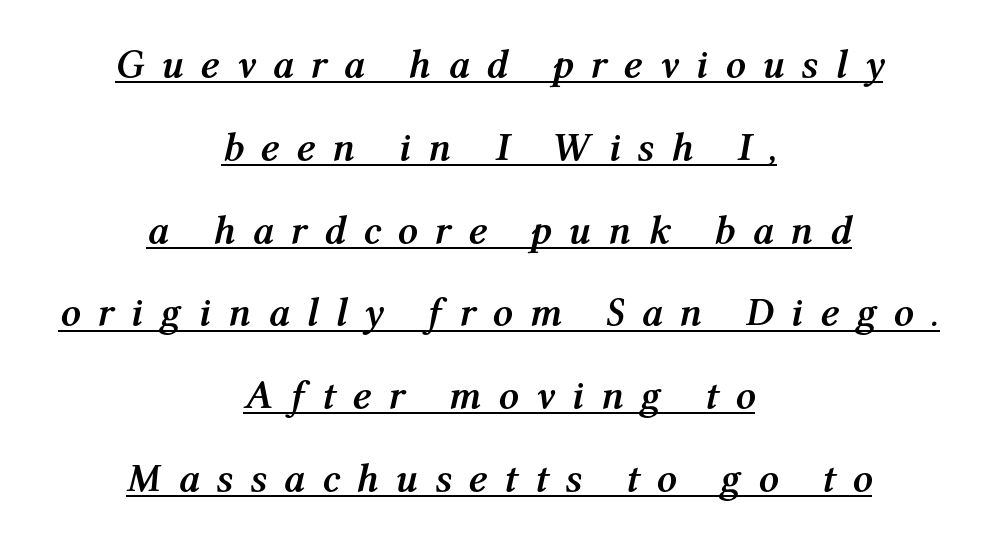
Quick note: italic. Honestly, the letter spacing is so wide it's the main thing you notice. Character widths vary here, with narrow letters taking less room than wide ones. Plenty of ink on the page — the face is bold.
